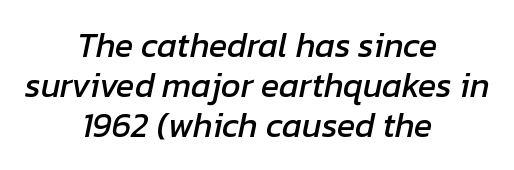
{"italic": "yes", "lean": "right", "slant_degrees": 12, "width": "normal", "stroke_contrast": "low", "x_height": "medium", "monospaced": "no", "underline": "no", "align": "center", "line_spacing_ratio": 1.17, "letter_spacing": "normal", "letter_spacing_em": 0.0, "glyph_px": 34}
